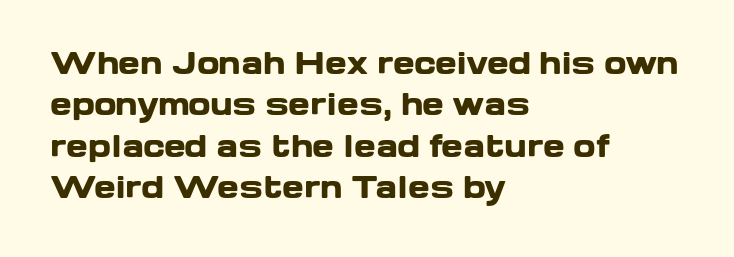
The image shows 29 px heavy, wide sans-serif type, upright; set left-aligned, normal line spacing (1.43x), normal letter spacing, not underlined; low stroke contrast and a medium x-height.
